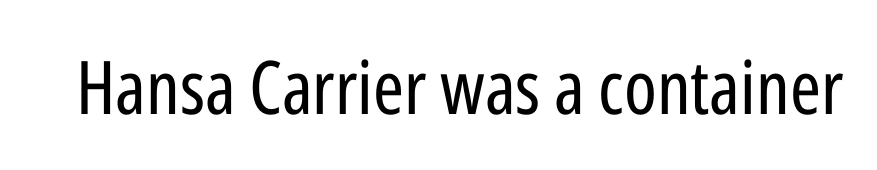
The image shows 74 px regular-weight, condensed sans-serif type, upright; set normal letter spacing, not underlined; low stroke contrast and a medium x-height.
